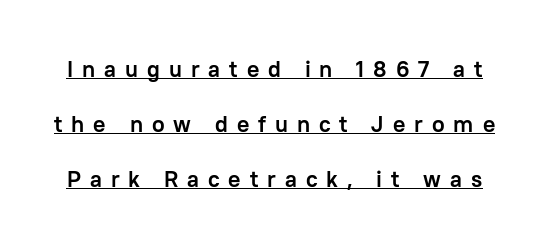
Q: Is the text bold? A: Yes.
Q: Is the text italic (slanted)? A: No, it is upright.
Q: Is the text underlined? A: Yes.
Q: Is the spacing between letters normal or unusually wide? A: Unusually wide.
Q: Is the spacing between lines tight, normal or loose? A: Loose.
